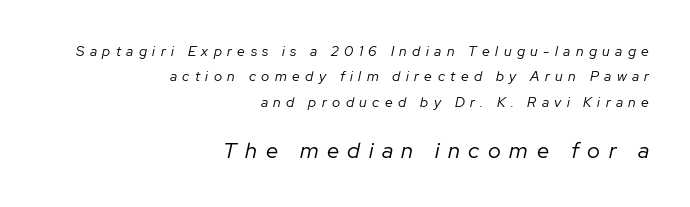
Q: Is the text bold? A: No.
Q: Is the text italic (slanted)? A: Yes, it leans right by about 12 degrees.
Q: Is the text underlined? A: No.
Q: How is the paragraph aligned? A: Right-aligned.
Q: Is the spacing between letters normal or unusually wide? A: Unusually wide.
Q: Which block of text is set in a larger size, the first (top) or the second (bottom)? A: The second (bottom) one.
